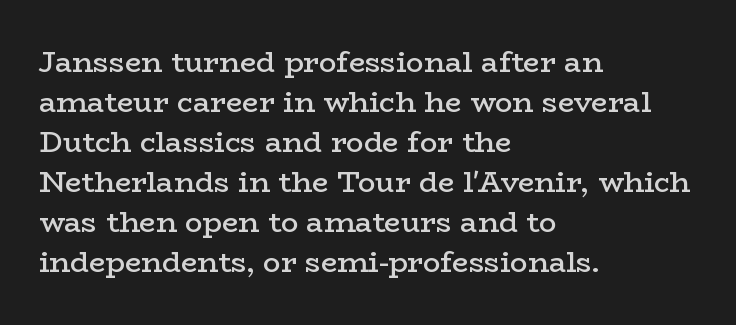
{"serif": "yes", "italic": "no", "bold": "semi", "weight": "semibold", "width": "wide", "stroke_contrast": "low", "x_height": "medium", "monospaced": "no", "underline": "no", "align": "left", "line_spacing": "normal", "line_spacing_ratio": 1.38, "letter_spacing": "normal", "letter_spacing_em": 0.0, "glyph_px": 29}
